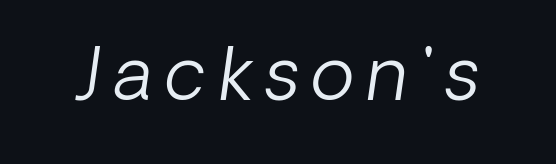
{"italic": "yes", "lean": "right", "slant_degrees": 8, "bold": "no", "weight": "light", "width": "normal", "stroke_contrast": "low", "x_height": "medium", "monospaced": "no", "underline": "no", "glyph_px": 72}
